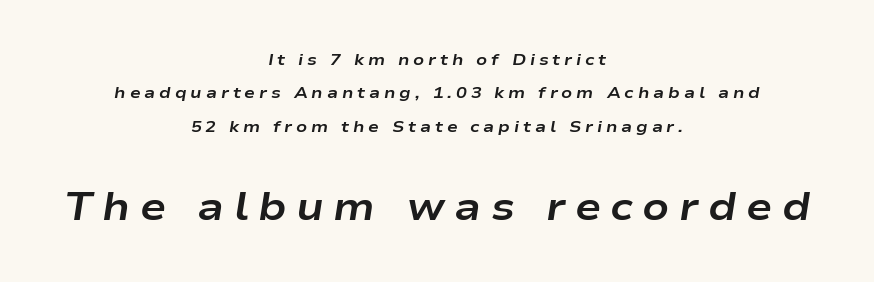
{"italic": "yes", "lean": "right", "slant_degrees": 9, "bold": "yes", "weight": "bold", "width": "wide", "stroke_contrast": "low", "x_height": "medium", "monospaced": "no", "underline": "no", "align": "center", "line_spacing": "loose", "line_spacing_ratio": 2.09, "letter_spacing": "wide", "letter_spacing_em": 0.24, "larger_block": "second", "size_ratio": 2.44, "glyph_px": 39}
